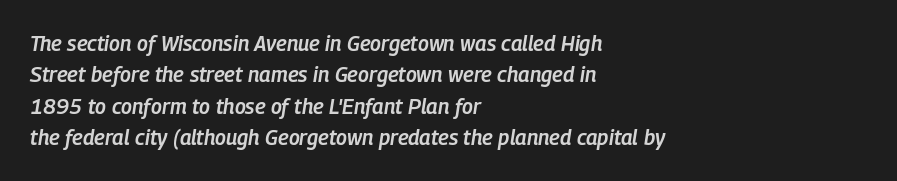
The image shows 21 px text type, italic (leaning right); set left-aligned, normal line spacing (1.5x), normal letter spacing, not underlined.
